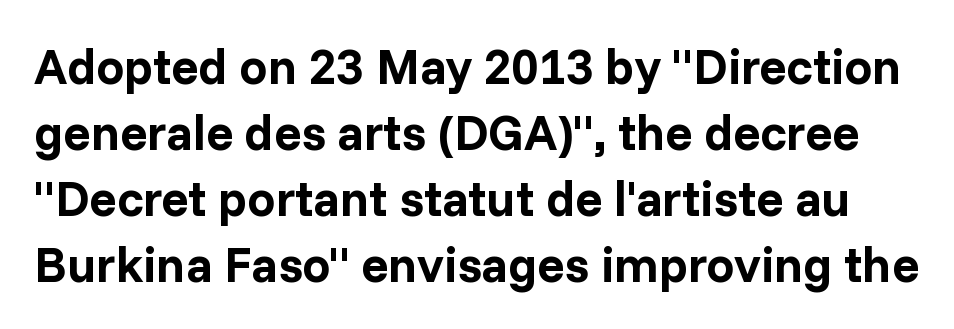
The image shows 50 px bold sans-serif type, upright; set normal line spacing (1.32x), normal letter spacing, not underlined; low stroke contrast and a medium x-height.
